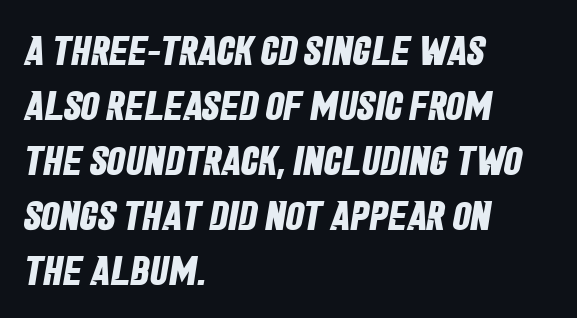
How would I describe the line gaps? Plain and ordinary. Here the glyphs are tracked normally, forming tight word shapes. Underlining? Definitely not there. These lines are rendered in a variable-pitch font. The passage shown is typeset with a sans-serif family. The face used here has the dense, thick strokes of a bold.
